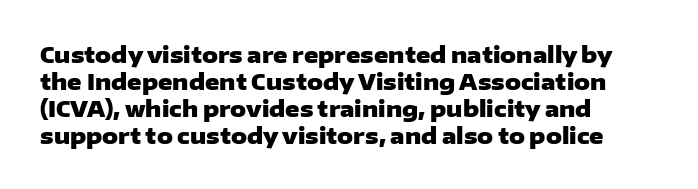
Q: Is the text bold? A: Yes.
Q: Is the text italic (slanted)? A: No, it is upright.
Q: Is the text underlined? A: No.
Q: How is the paragraph aligned? A: Left-aligned.
Q: Is the spacing between letters normal or unusually wide? A: Normal.
